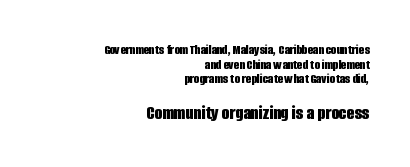
Do the letters lean? They stand straight. You get the small type first, then a jump to larger type. The face used here is rendered with its standard letterfit. The characters look thick and weighty, a clear bold. One glance says dense: line gaps are narrower than usual. Underlining? Definitely not there.
